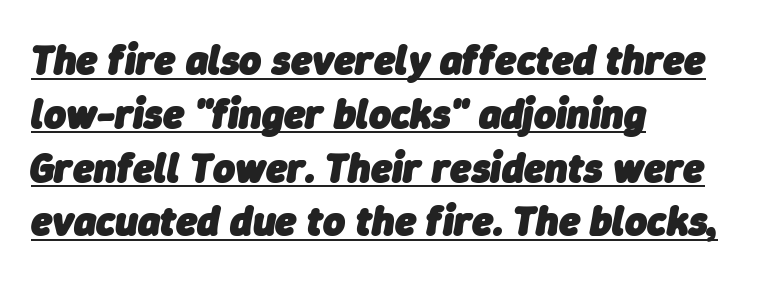
The image shows 42 px heavy type, italic (leaning right); set left-aligned, normal line spacing (1.28x), normal letter spacing, underlined; low stroke contrast and a medium x-height.
